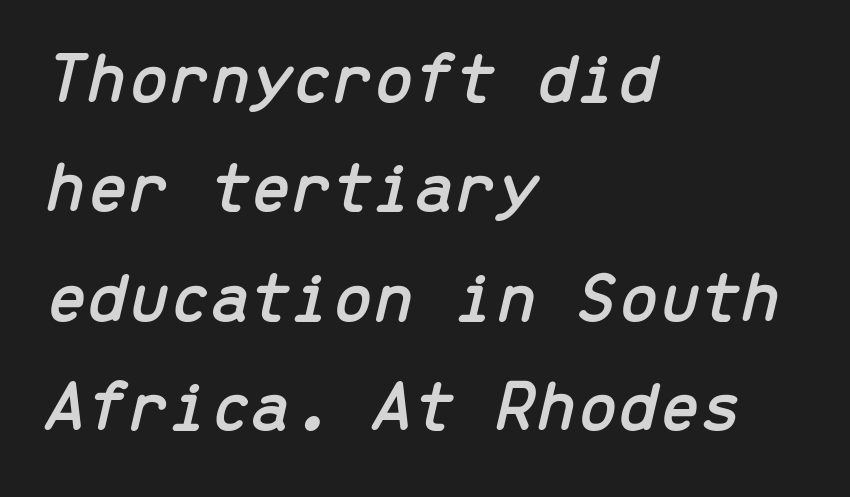
Q: Is the text italic (slanted)? A: Yes, it leans right by about 13 degrees.
Q: Is the text underlined? A: No.
Q: How is the paragraph aligned? A: Left-aligned.
Q: Is the spacing between letters normal or unusually wide? A: Normal.
Q: Is the spacing between lines tight, normal or loose? A: Normal.
Q: Width (condensed, normal, or wide)? A: Normal.
Q: Stroke contrast? A: Low.
Q: x-height? A: Medium.
Q: Monospaced? A: Yes.
